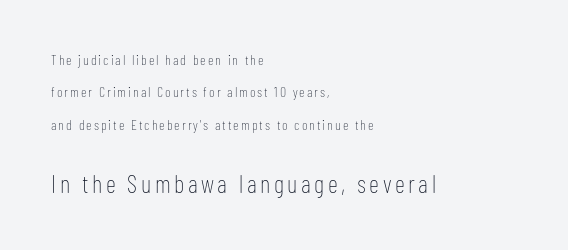
The image shows 25 px text type, upright; set left-aligned, loose line spacing (2.31x), not underlined; the second (bottom) block is 1.79x larger.
